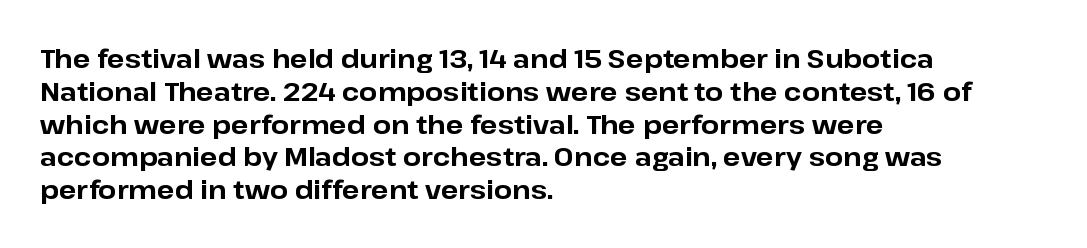
The image shows 26 px bold type, upright; set left-aligned, normal line spacing (1.26x), normal letter spacing, not underlined.
